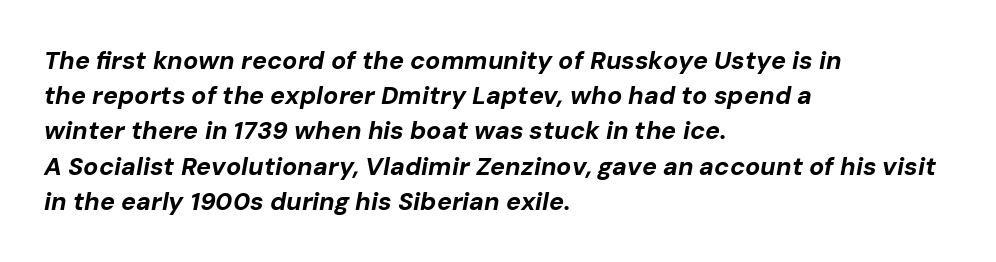
The image shows 25 px bold type, italic (leaning right); set left-aligned, normal line spacing (1.41x), normal letter spacing, not underlined.
